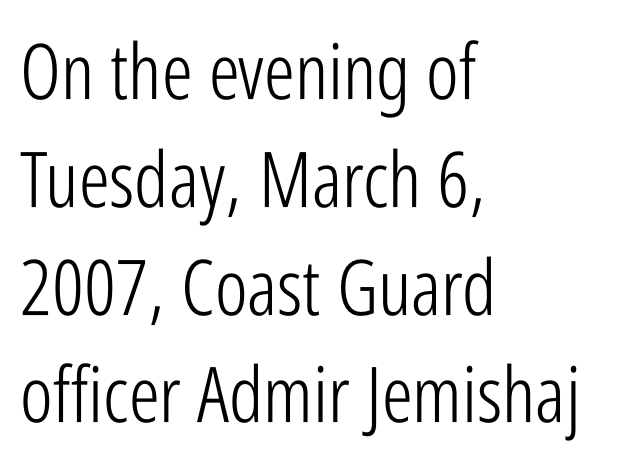
{"serif": "no", "italic": "no", "bold": "no", "weight": "light", "width": "condensed", "stroke_contrast": "low", "x_height": "medium", "monospaced": "no", "underline": "no", "align": "left", "line_spacing": "normal", "line_spacing_ratio": 1.4, "letter_spacing": "normal", "letter_spacing_em": 0.0, "glyph_px": 77}
